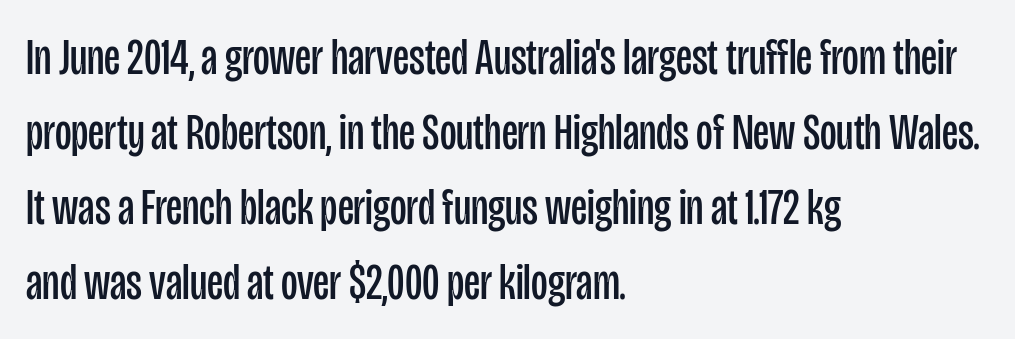
{"serif": "no", "italic": "no", "bold": "no", "weight": "regular", "width": "condensed", "stroke_contrast": "low", "x_height": "large", "monospaced": "no", "underline": "no", "align": "left", "line_spacing": "normal", "line_spacing_ratio": 1.47, "letter_spacing": "normal", "letter_spacing_em": 0.0, "glyph_px": 51}
